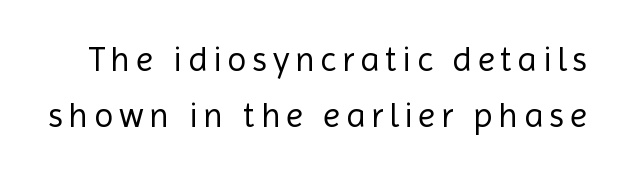
Q: Is the text bold? A: No.
Q: Is the text italic (slanted)? A: No, it is upright.
Q: Is the typeface a serif or a sans-serif typeface? A: Sans-serif.
Q: Is the text underlined? A: No.
Q: Is the spacing between lines tight, normal or loose? A: Normal.
Q: Width (condensed, normal, or wide)? A: Normal.
Q: x-height? A: Medium.
Q: Monospaced? A: No.
